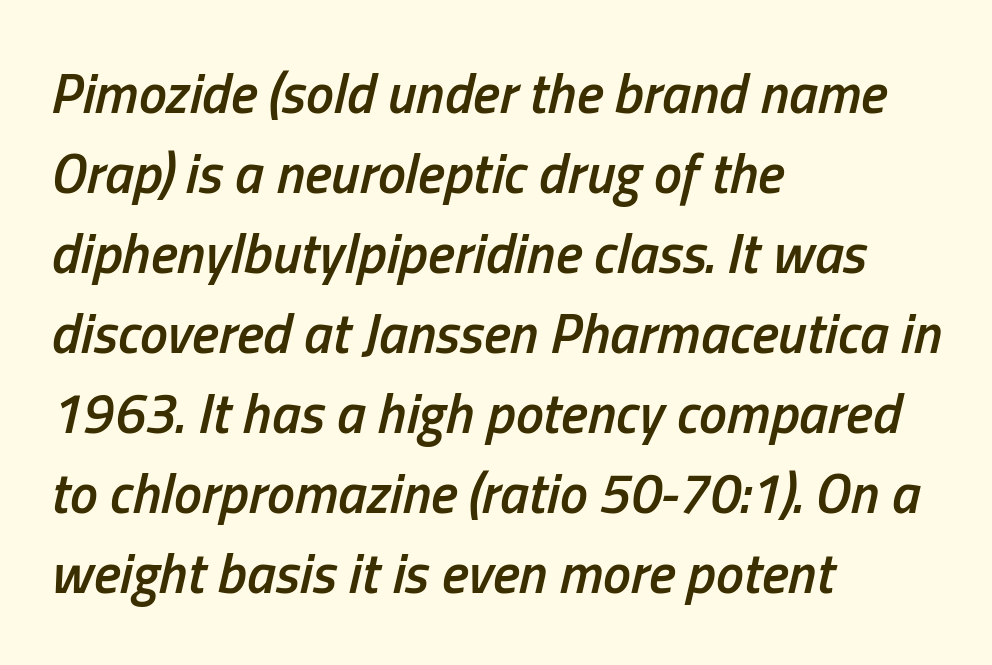
Q: Is the text bold? A: Semi-bold.
Q: Is the text italic (slanted)? A: Yes, it leans right by about 13 degrees.
Q: Is the text underlined? A: No.
Q: How is the paragraph aligned? A: Left-aligned.
Q: Is the spacing between letters normal or unusually wide? A: Normal.
Q: Is the spacing between lines tight, normal or loose? A: Normal.
Q: Width (condensed, normal, or wide)? A: Condensed.
Q: Stroke contrast? A: Low.
Q: x-height? A: Medium.
Q: Monospaced? A: No.
